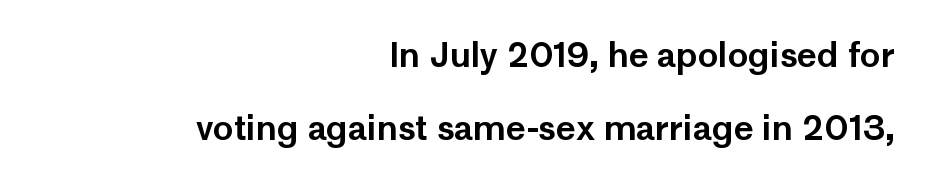
{"serif": "no", "italic": "no", "width": "normal", "stroke_contrast": "low", "x_height": "medium", "monospaced": "no", "underline": "no", "align": "right", "line_spacing": "loose", "line_spacing_ratio": 2.14, "letter_spacing": "normal", "letter_spacing_em": 0.0, "glyph_px": 34}
